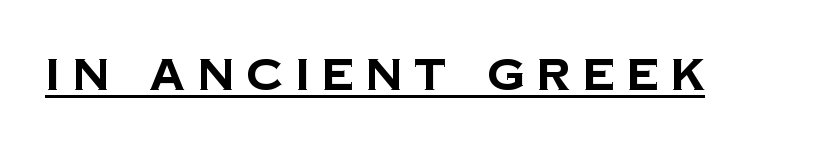
Q: Is the text bold? A: Yes.
Q: Is the typeface a serif or a sans-serif typeface? A: Sans-serif.
Q: Is the text underlined? A: Yes.
Q: Is the spacing between letters normal or unusually wide? A: Unusually wide.
Q: Width (condensed, normal, or wide)? A: Normal.
Q: Stroke contrast? A: Low.
Q: x-height? A: Large.
Q: Monospaced? A: No.
